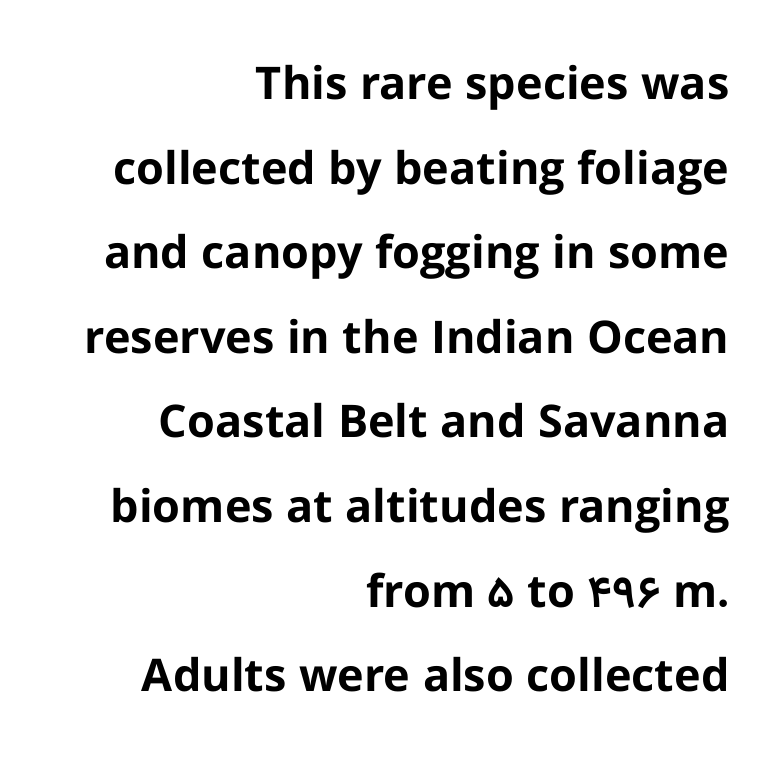
The image shows 45 px bold sans-serif type, upright; set right-aligned, line spacing 1.88x, normal letter spacing, not underlined; low stroke contrast and a medium x-height.
